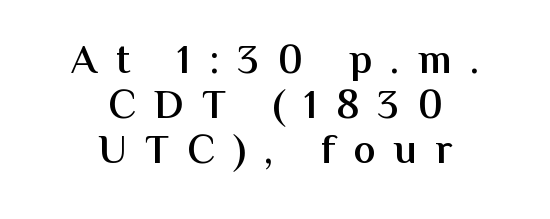
{"serif": "no", "italic": "no", "bold": "semi", "weight": "semibold", "width": "normal", "stroke_contrast": "medium", "x_height": "medium", "monospaced": "no", "underline": "no", "align": "center", "line_spacing": "tight", "line_spacing_ratio": 1.1, "letter_spacing": "wide", "letter_spacing_em": 0.45, "glyph_px": 41}
